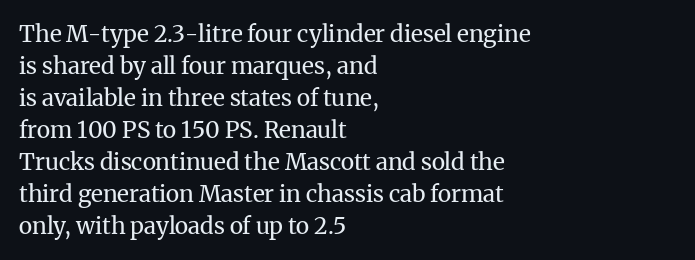
{"italic": "no", "bold": "no", "underline": "no", "align": "left", "line_spacing": "normal", "line_spacing_ratio": 1.39, "letter_spacing": "normal", "letter_spacing_em": 0.0, "glyph_px": 23}
